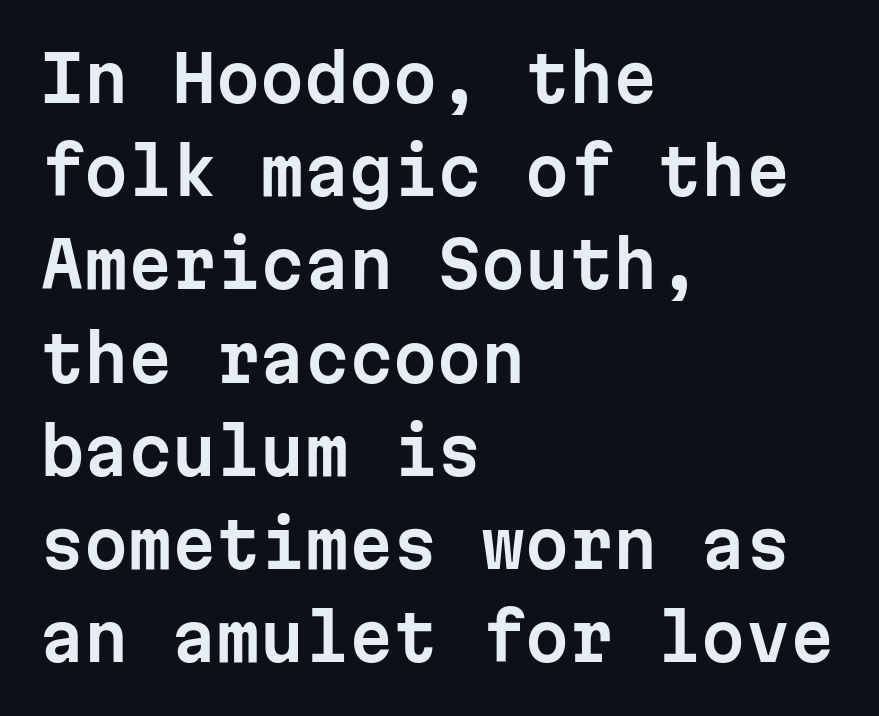
The image shows 63 px sans-serif type, upright, monospaced; set left-aligned, normal line spacing (1.48x), normal letter spacing, not underlined; low stroke contrast and a medium x-height.
